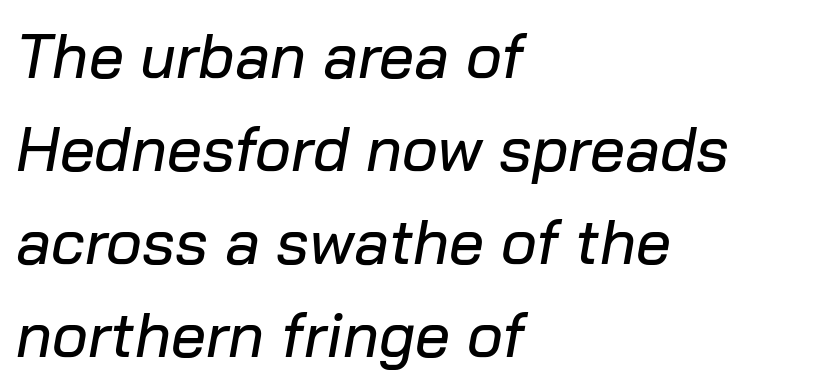
The letters advance in unequal steps, a hallmark of proportional type. Students, note that the glyphs here touch the page at normal intervals. Is the block centered? No — it sits flush against the left margin. The text carries the slant typical of an italic or oblique font.
